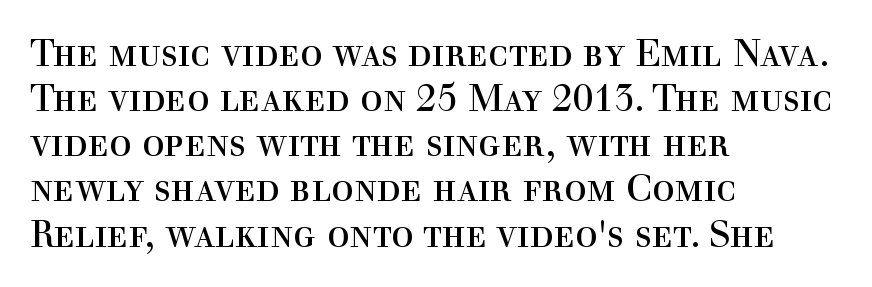
{"serif": "yes", "italic": "no", "bold": "no", "weight": "regular", "width": "normal", "x_height": "medium", "monospaced": "no", "underline": "no", "align": "left", "line_spacing_ratio": 1.22, "letter_spacing": "normal", "letter_spacing_em": 0.0, "glyph_px": 37}
